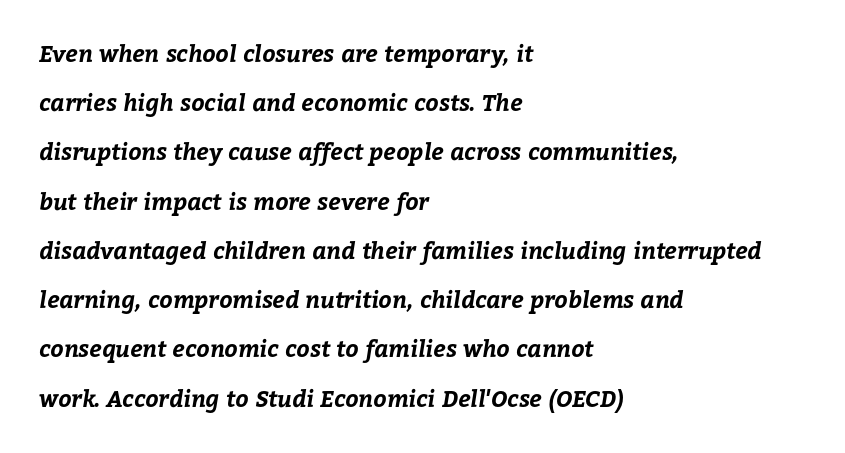
{"bold": "yes", "underline": "no", "align": "left", "line_spacing": "loose", "line_spacing_ratio": 2.14, "letter_spacing": "normal", "letter_spacing_em": 0.0, "glyph_px": 23}
